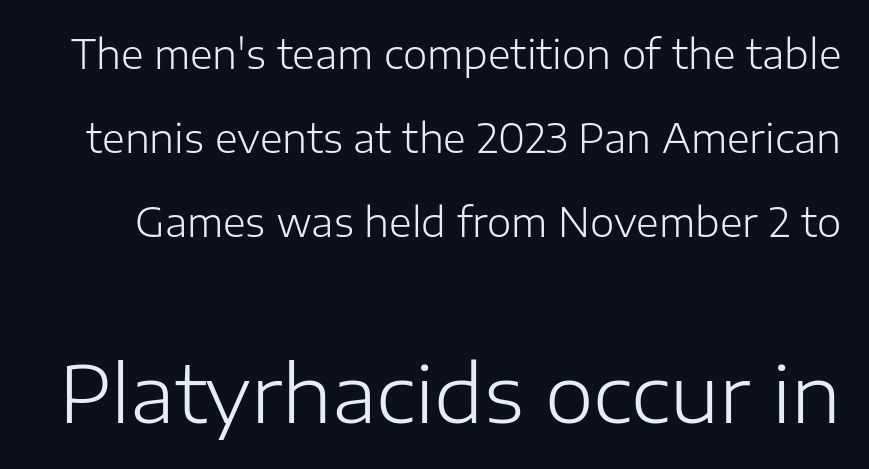
The image shows 78 px light sans-serif type, upright; set loose line spacing (2.15x), normal letter spacing, not underlined; the second (bottom) block is 2.0x larger; low stroke contrast and a medium x-height.
